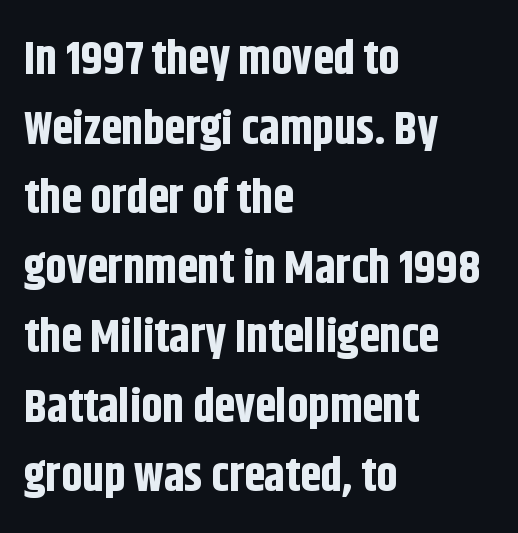
{"serif": "no", "italic": "no", "bold": "yes", "weight": "bold", "width": "condensed", "stroke_contrast": "low", "x_height": "large", "monospaced": "no", "underline": "no", "align": "left", "line_spacing": "normal", "line_spacing_ratio": 1.48, "letter_spacing": "normal", "letter_spacing_em": 0.0, "glyph_px": 47}
